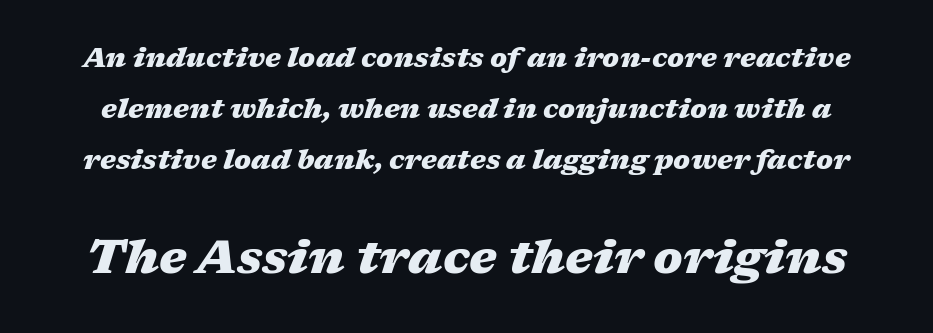
The image shows 47 px heavy, wide type, italic (leaning right); set line spacing 1.89x, normal letter spacing, not underlined; the second (bottom) block is 1.74x larger; medium stroke contrast and a medium x-height.
